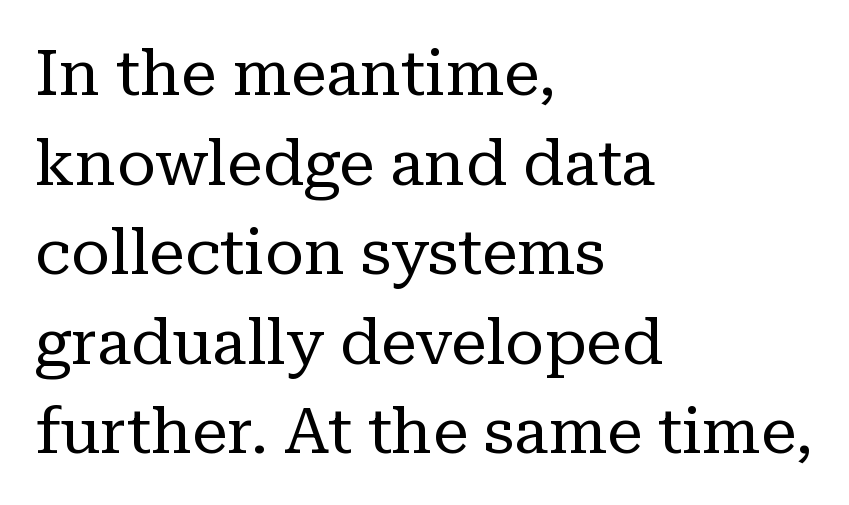
Unlike a clean sans, this face finishes its strokes with serifs. Just letters on the line, the space beneath them empty. The gaps between neighbouring characters are ordinary and unremarkable. Students, observe: this is what conventionally led text looks like.
